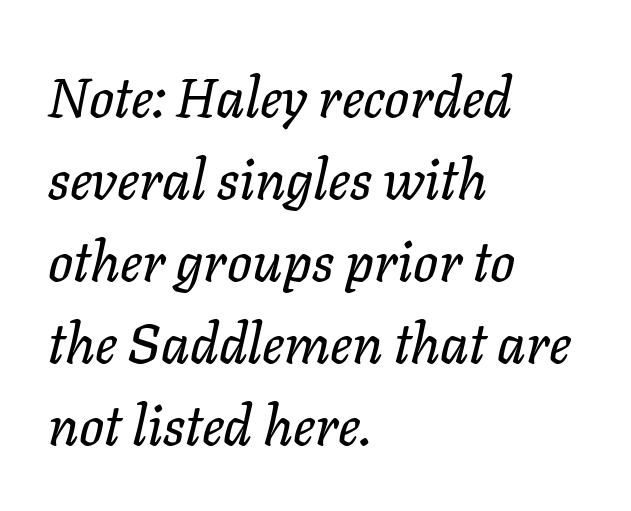
The image shows 55 px text type, italic (leaning right); set left-aligned, normal line spacing (1.49x), normal letter spacing, not underlined; low stroke contrast and a medium x-height.
